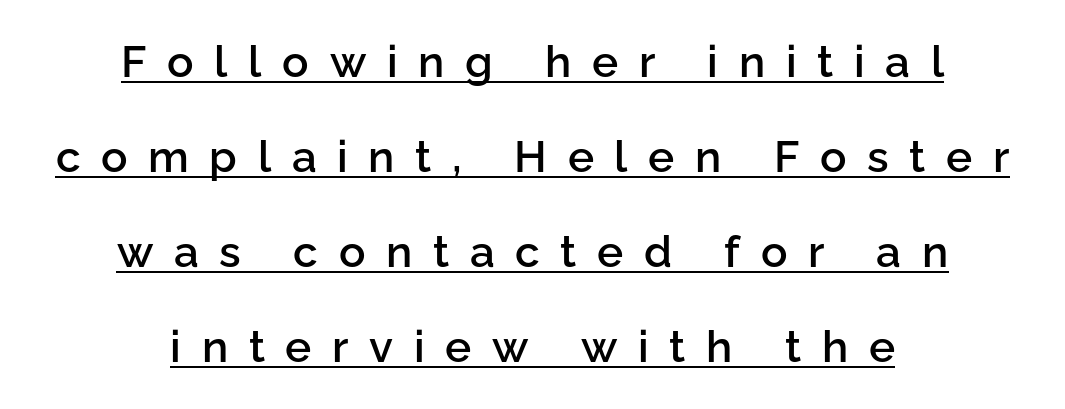
In terms of letterspacing, this is a distinctly airy, spread setting. Has an underline been added? It has. Both edges are ragged and mirror each other, which tells us the setting is centered. Vertical spacing — loose. Is there any slant? The stems are plumb. Does the weight exceed regular? Yes, but only to semibold.
